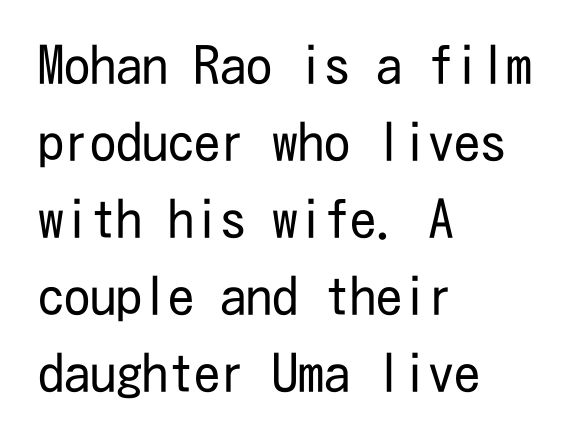
{"serif": "no", "italic": "no", "bold": "no", "weight": "regular", "width": "condensed", "stroke_contrast": "low", "x_height": "medium", "underline": "no", "align": "left", "line_spacing": "normal", "line_spacing_ratio": 1.48, "letter_spacing": "normal", "letter_spacing_em": 0.0, "glyph_px": 52}
